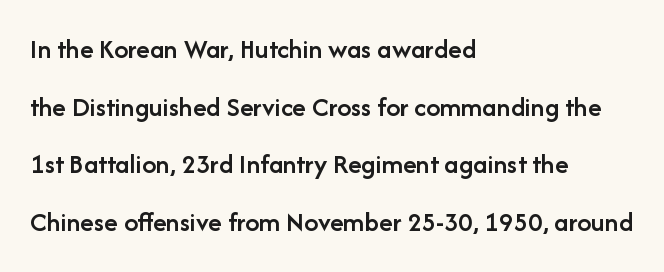
The image shows 28 px semibold sans-serif type, upright; set left-aligned, loose line spacing (2.06x), normal letter spacing, not underlined; low stroke contrast and a medium x-height.
